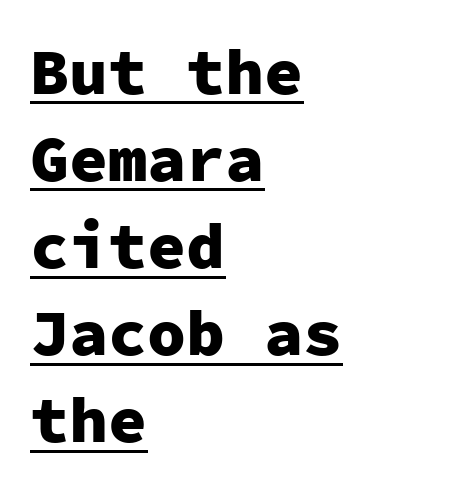
{"serif": "no", "italic": "no", "bold": "yes", "weight": "heavy", "width": "normal", "stroke_contrast": "low", "x_height": "medium", "monospaced": "yes", "underline": "yes", "align": "left", "line_spacing": "normal", "line_spacing_ratio": 1.34, "letter_spacing": "normal", "letter_spacing_em": 0.0, "glyph_px": 65}
